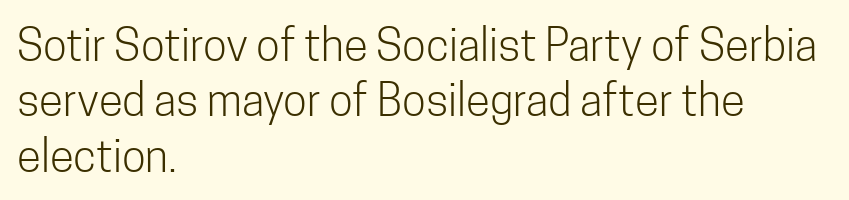
{"serif": "no", "italic": "no", "bold": "no", "weight": "light", "width": "condensed", "stroke_contrast": "low", "x_height": "medium", "monospaced": "no", "underline": "no", "align": "left", "line_spacing": "normal", "line_spacing_ratio": 1.26, "letter_spacing": "normal", "letter_spacing_em": 0.0, "glyph_px": 44}
